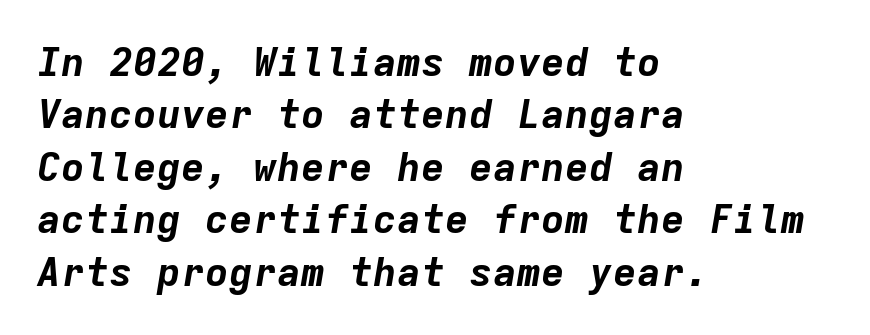
The image shows 40 px bold type, italic (leaning right), monospaced; set left-aligned, normal line spacing (1.31x), normal letter spacing, not underlined; low stroke contrast and a medium x-height.
